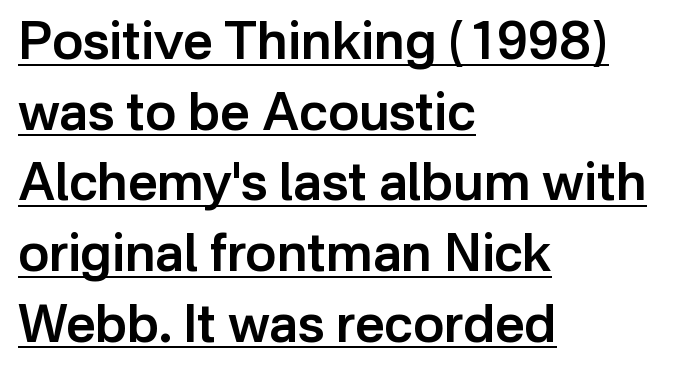
Each letter keeps its own natural width here, so spacing adapts to shape. The passage shown is underscored from start to finish. On the weight axis this lands at semibold, roughly 600. Letterform terminals end flat and unadorned throughout the passage. The horizontal fit of the characters is conventional and even.
